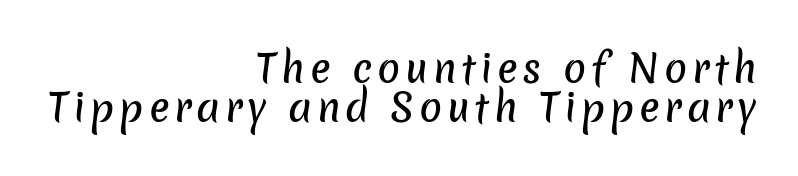
The image shows 38 px sans-serif type; set right-aligned, tight line spacing (1.02x), not underlined; low stroke contrast and a medium x-height.
